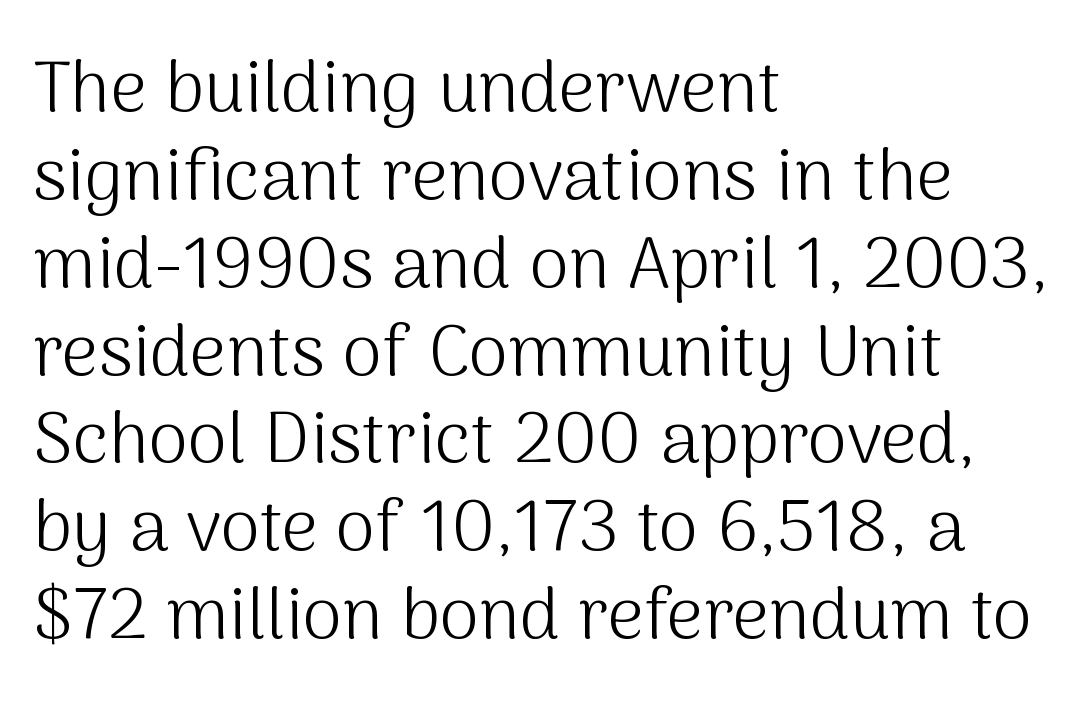
The image shows 72 px light sans-serif type, upright; set left-aligned, line spacing 1.22x, normal letter spacing, not underlined; medium stroke contrast and a medium x-height.
